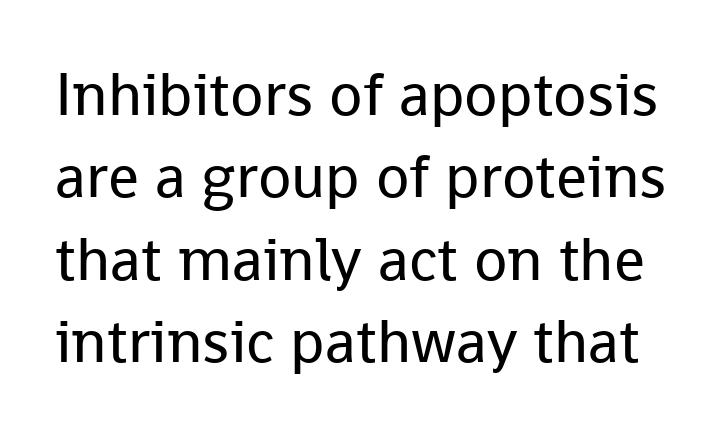
The image shows 61 px regular-weight sans-serif type, upright; set normal line spacing (1.35x), normal letter spacing, not underlined; low stroke contrast and a medium x-height.
